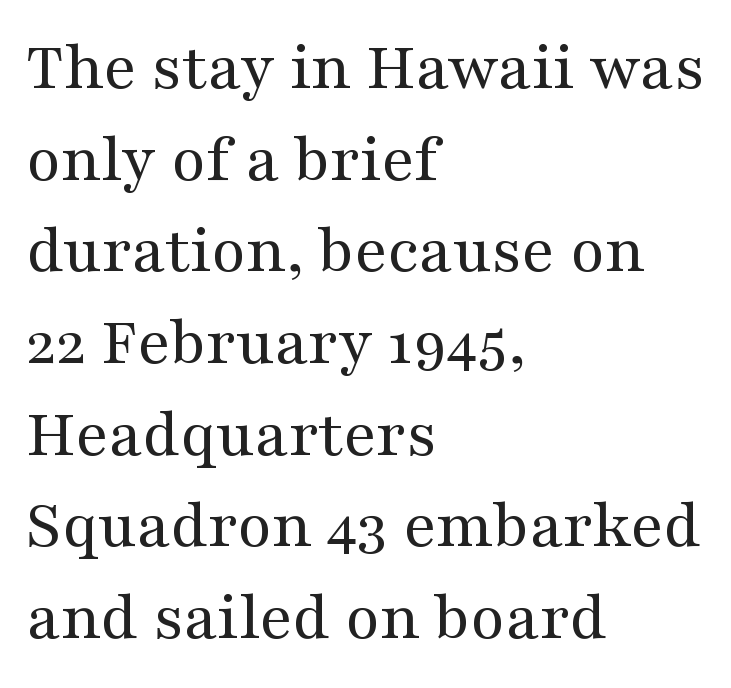
Nothing unusual about the tracking: characters are spaced as the font intends. The lines sit at an ordinary, default distance from one another. Posture: vertical. These lines are set flush left with a ragged right edge. Letterform terminals end in serifs throughout the passage. Note the varied advance widths — an 'i' is clearly narrower than an 'm'.
